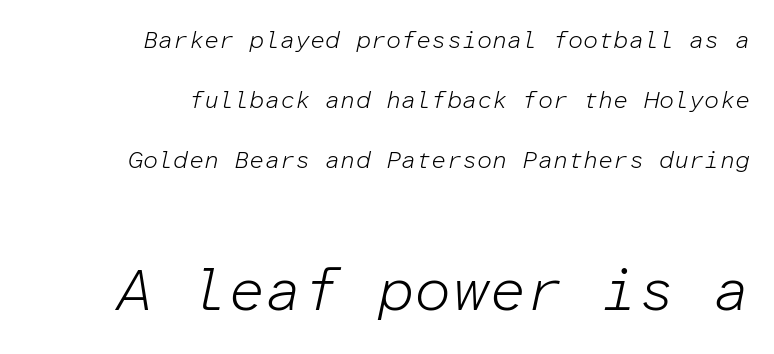
{"italic": "yes", "lean": "right", "slant_degrees": 12, "bold": "no", "weight": "light", "width": "normal", "stroke_contrast": "low", "x_height": "medium", "monospaced": "yes", "underline": "no", "align": "right", "line_spacing": "loose", "line_spacing_ratio": 2.5, "letter_spacing": "normal", "letter_spacing_em": 0.0, "larger_block": "second", "size_ratio": 2.46, "glyph_px": 59}
